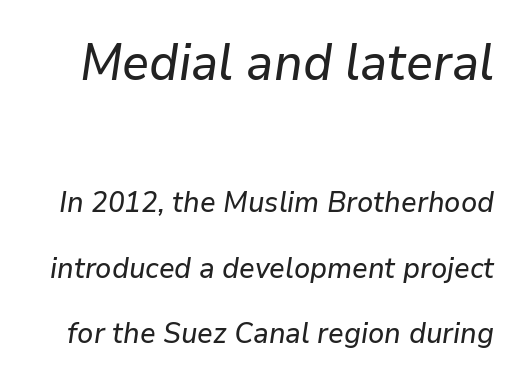
Regarding leading, the lines here are spaced well apart. Visually, the top section dominates because its glyphs are scaled up. The passage shown is typed in a proportional face where columns would drift. This rendering features lettering with no underline. If you drew a line through each stem, it would be angled. Nobody touched the tracking dial on this one.
